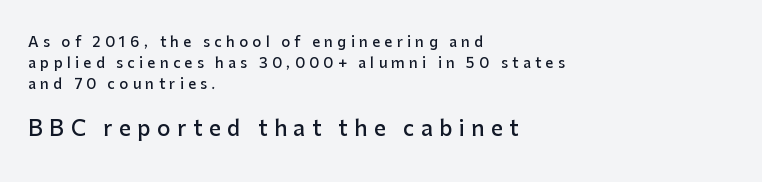
Q: Is the text bold? A: Semi-bold.
Q: Is the text italic (slanted)? A: No, it is upright.
Q: Is the text underlined? A: No.
Q: How is the paragraph aligned? A: Left-aligned.
Q: Is the spacing between letters normal or unusually wide? A: Unusually wide.
Q: Is the spacing between lines tight, normal or loose? A: Normal.
Q: Which block of text is set in a larger size, the first (top) or the second (bottom)? A: The second (bottom) one.
